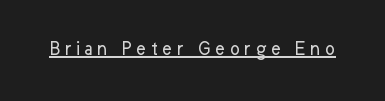
Each word looks stretched out because of the extra space between its letters. A rule runs beneath these lines of type. Is this a heavy cut? Hardly; it is regular or lighter. The specimen reads as upright at a glance.
